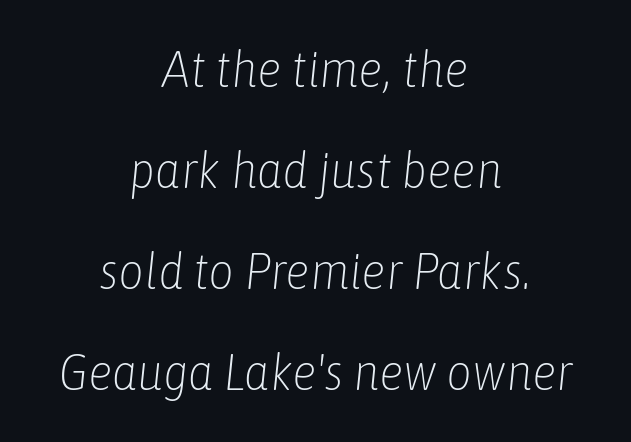
{"italic": "yes", "lean": "right", "slant_degrees": 6, "bold": "no", "weight": "light", "width": "condensed", "stroke_contrast": "low", "x_height": "medium", "monospaced": "no", "underline": "no", "align": "center", "line_spacing": "loose", "line_spacing_ratio": 2.02, "letter_spacing": "normal", "letter_spacing_em": 0.0, "glyph_px": 50}
